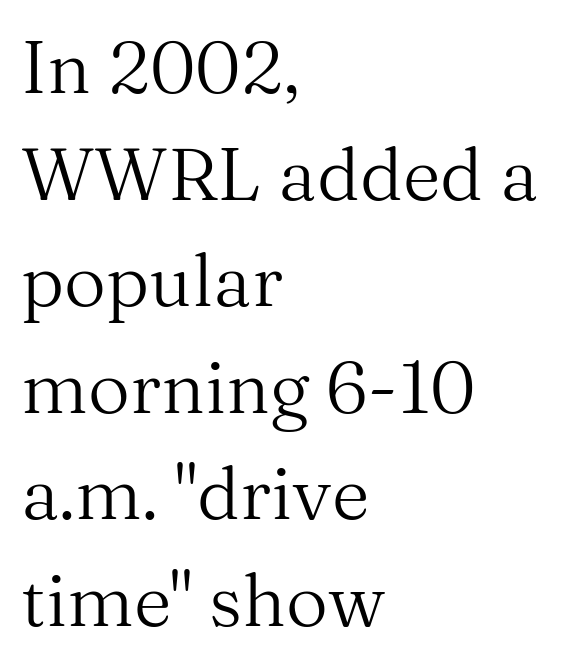
This sample has the flowing, uneven cadence of proportional lettering. A typesetter would mark this as roman, not italic. How would I describe the line gaps? Plain and ordinary. Every row of glyphs begins at an identical x-position on the left. Is this a sans? No — the strokes have serifs. Underline: absent.
